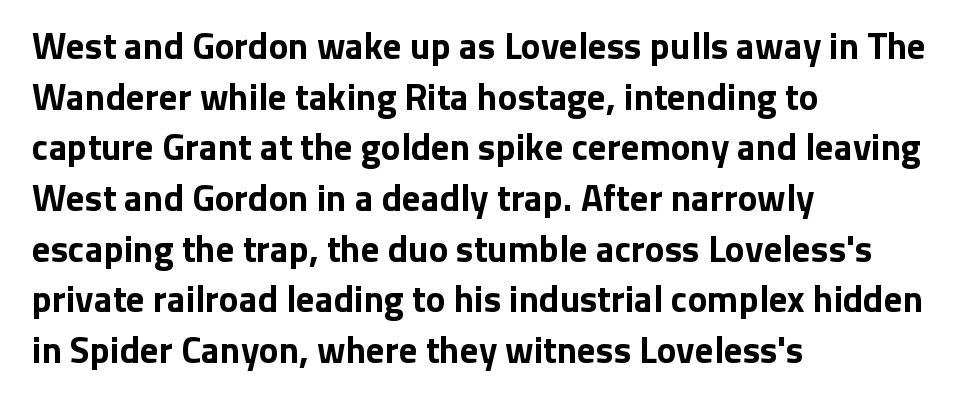
{"serif": "no", "italic": "no", "bold": "yes", "weight": "bold", "width": "normal", "stroke_contrast": "low", "x_height": "medium", "monospaced": "no", "underline": "no", "align": "left", "line_spacing": "normal", "line_spacing_ratio": 1.37, "letter_spacing": "normal", "letter_spacing_em": 0.0, "glyph_px": 37}
